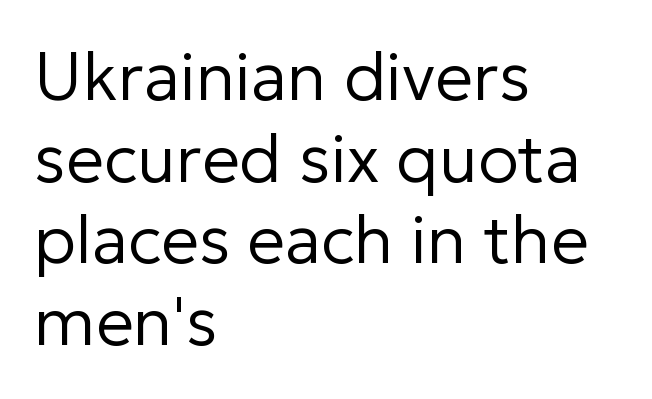
The setting favours the left margin, as ordinary paragraphs usually do. Ink coverage per letter is moderate at most. The type is set solid horizontally, with unmodified tracking. Character widths vary here, with narrow letters taking less room than wide ones. This sample uses an upright cut, with every glyph sitting square on the baseline. Decoration check: the copy has no underline.
